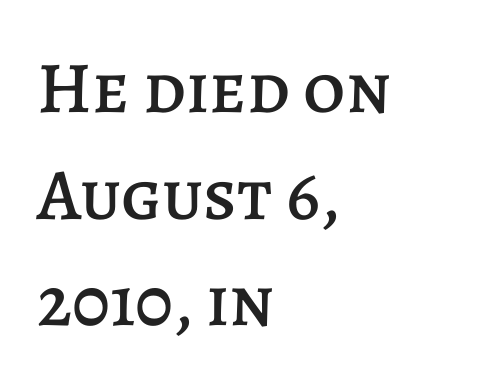
These lines are rendered in a variable-pitch font. In terms of letterspacing, this is plain default setting. Is there any slant? The stems are plumb. Reading down the block, your eye returns to a fixed left position each line.
